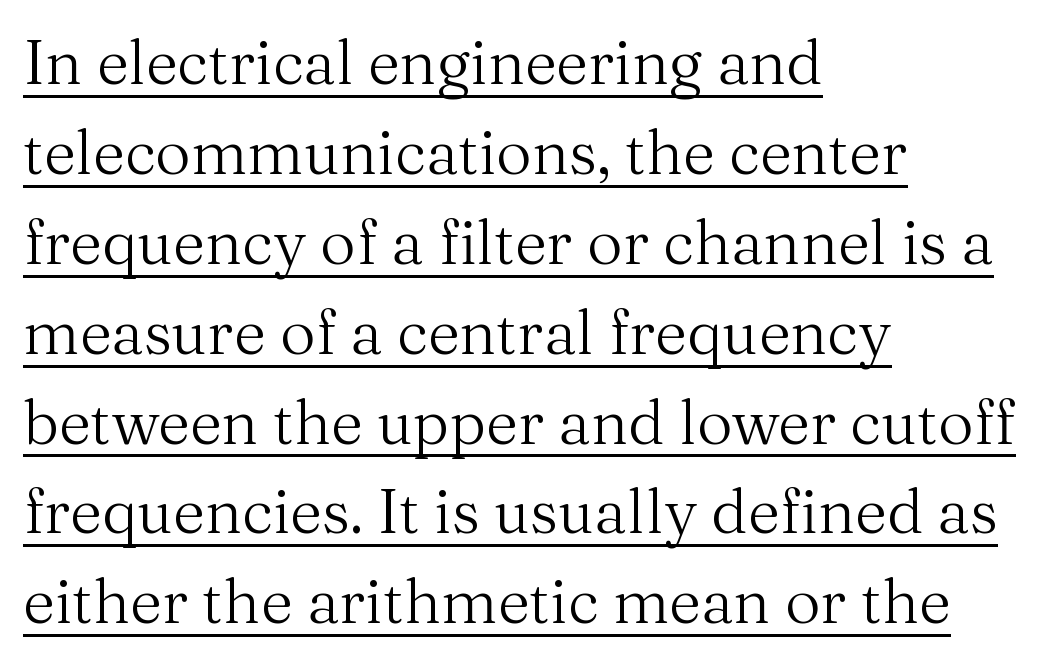
{"serif": "yes", "italic": "no", "bold": "no", "weight": "regular", "width": "normal", "stroke_contrast": "medium", "x_height": "medium", "monospaced": "no", "underline": "yes", "align": "left", "line_spacing": "normal", "line_spacing_ratio": 1.45, "letter_spacing": "normal", "letter_spacing_em": 0.0, "glyph_px": 62}
